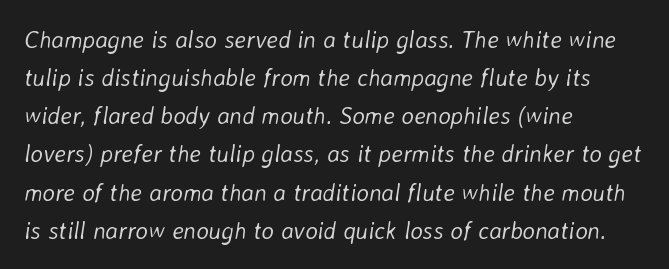
The image shows 24 px text type, italic (leaning right); set left-aligned, normal line spacing (1.59x), normal letter spacing, not underlined.
